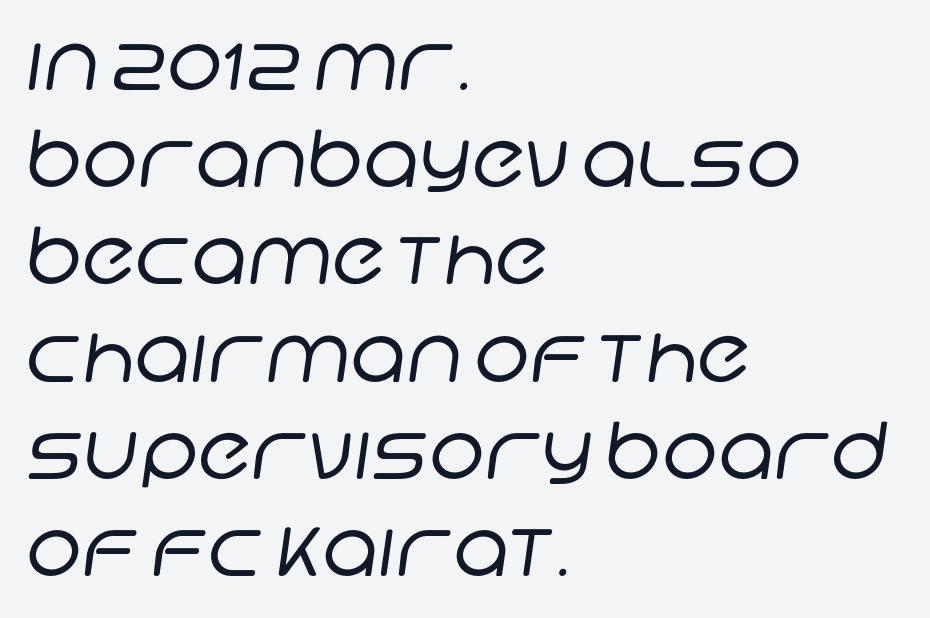
These lines are rendered in a variable-pitch font. Weight class: somewhere from thin through regular. Each word holds together tightly as a unit, with standard inter-letter gaps. Check under the words: just untouched page.
